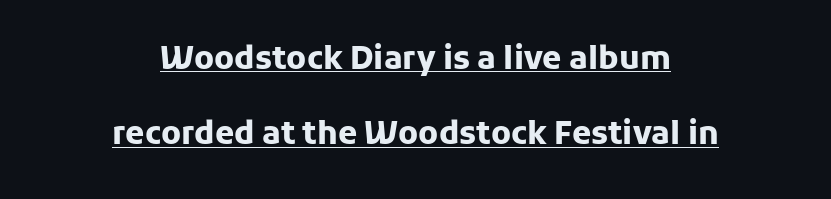
Q: Is the text bold? A: Yes.
Q: Is the text italic (slanted)? A: No, it is upright.
Q: Is the typeface a serif or a sans-serif typeface? A: Sans-serif.
Q: Is the text underlined? A: Yes.
Q: How is the paragraph aligned? A: Centered.
Q: Is the spacing between letters normal or unusually wide? A: Normal.
Q: Is the spacing between lines tight, normal or loose? A: Loose.
Q: Width (condensed, normal, or wide)? A: Normal.
Q: Stroke contrast? A: Low.
Q: x-height? A: Medium.
Q: Monospaced? A: No.
